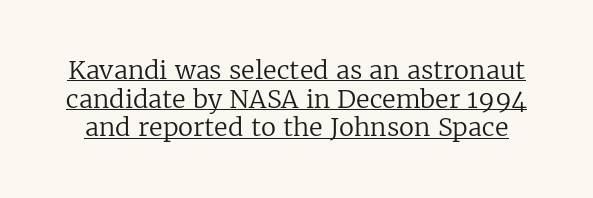
The image shows 25 px text type, upright; set tight line spacing (1.15x), normal letter spacing, underlined.
